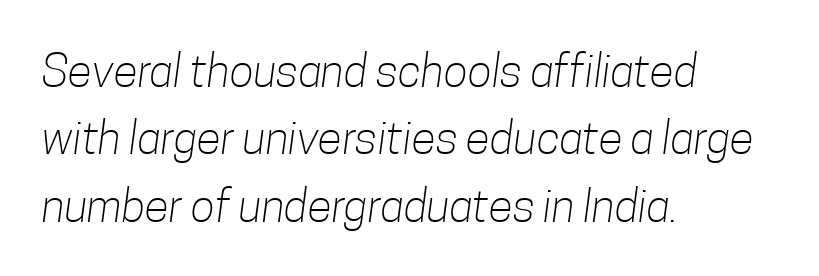
The passage shown is not bold in any degree. This sample has the flowing, uneven cadence of proportional lettering. The font family rendered here belongs to the sans-serif group. Is the block centered? No — it sits flush against the left margin. Baseline-to-baseline distance is the conventional proportion of letter height.
